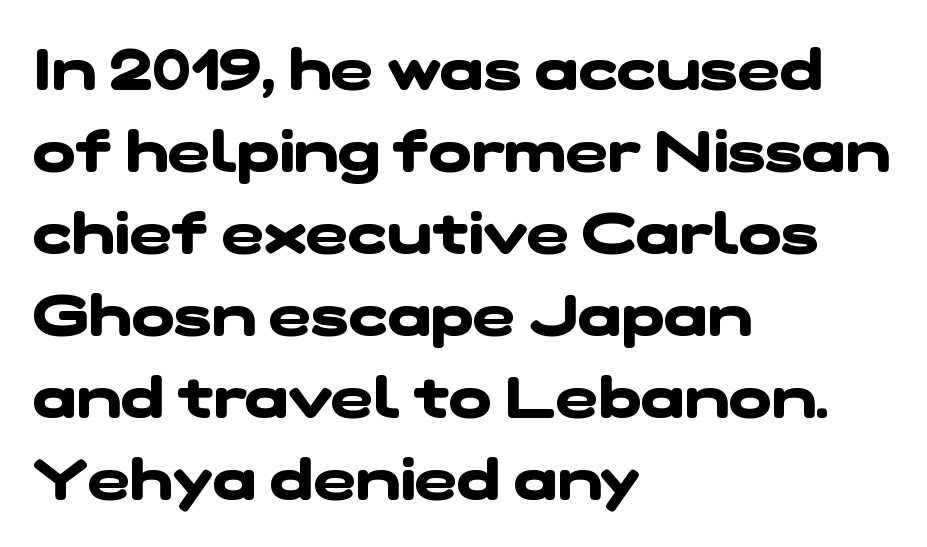
{"serif": "no", "bold": "yes", "weight": "heavy", "width": "wide", "stroke_contrast": "low", "x_height": "medium", "monospaced": "no", "underline": "no", "align": "left", "line_spacing": "normal", "line_spacing_ratio": 1.44, "letter_spacing": "normal", "letter_spacing_em": 0.0, "glyph_px": 57}
